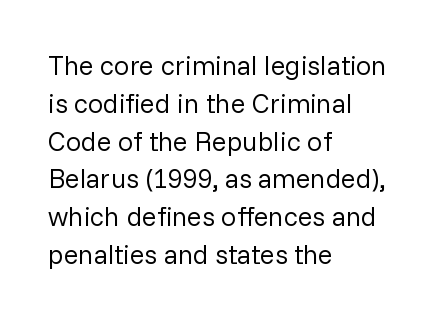
Q: Is the text bold? A: No.
Q: Is the text italic (slanted)? A: No, it is upright.
Q: Is the text underlined? A: No.
Q: How is the paragraph aligned? A: Left-aligned.
Q: Is the spacing between letters normal or unusually wide? A: Normal.
Q: Is the spacing between lines tight, normal or loose? A: Normal.
